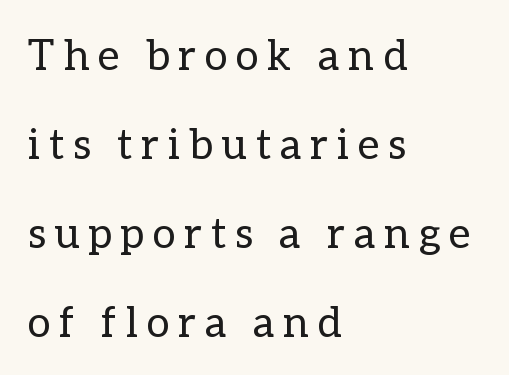
One-word summary of the alignment: left. Unlike italic type, these characters show no tilt at all. Nobody drew a line under any word here. Here the designer chose a conventional face with non-uniform glyph widths. The passage shown is not bold in any degree. In terms of letterspacing, this is a distinctly airy, spread setting.
